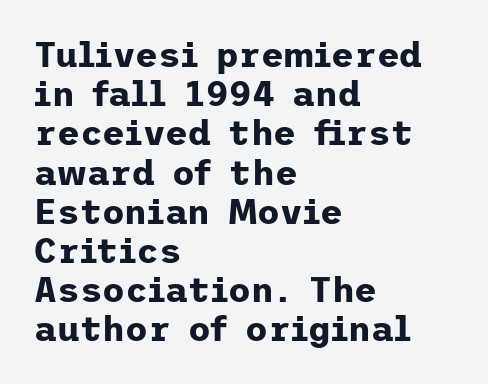
The image shows 35 px bold sans-serif type, upright; set left-aligned, tight line spacing (1.12x), normal letter spacing, not underlined; low stroke contrast and a medium x-height.
